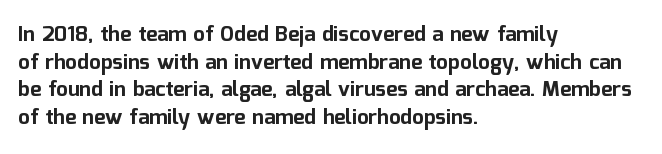
It's the straight-up-and-down kind of type. The words here are not underlined. Summary of vertical rhythm: regular, with standard interline spacing. Alignment: flush left. The rendering keeps characters at their native spacing.
